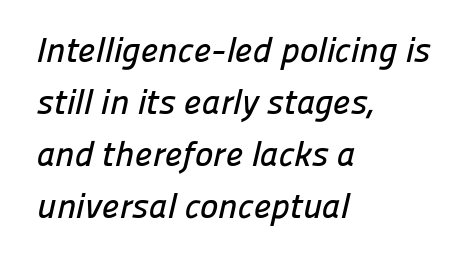
Q: Is the typeface a serif or a sans-serif typeface? A: Sans-serif.
Q: Is the text underlined? A: No.
Q: How is the paragraph aligned? A: Left-aligned.
Q: Is the spacing between letters normal or unusually wide? A: Normal.
Q: Is the spacing between lines tight, normal or loose? A: Normal.
Q: Width (condensed, normal, or wide)? A: Normal.
Q: Stroke contrast? A: Low.
Q: x-height? A: Medium.
Q: Monospaced? A: No.
